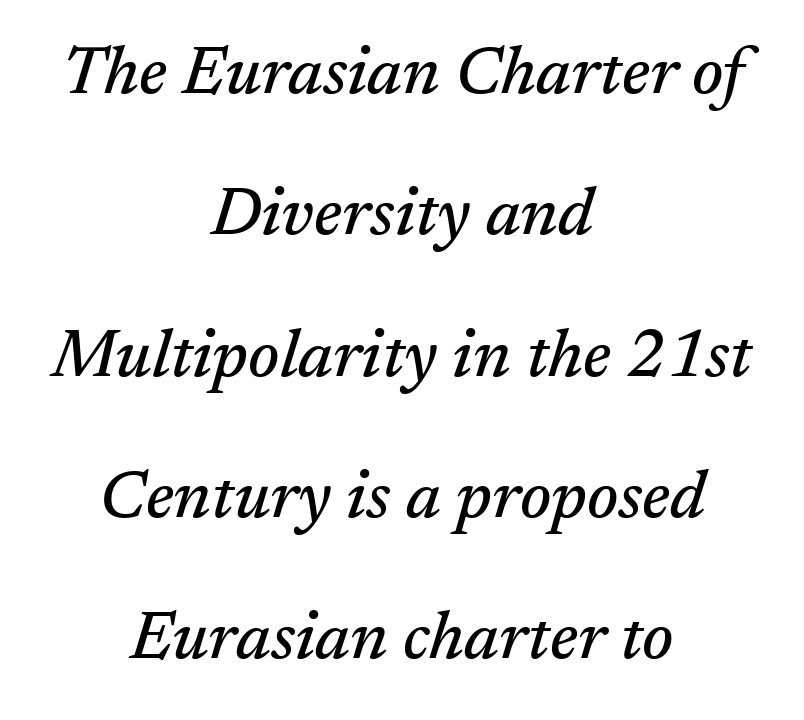
{"serif": "yes", "italic": "yes", "lean": "right", "slant_degrees": 17, "width": "normal", "stroke_contrast": "medium", "x_height": "medium", "monospaced": "no", "underline": "no", "align": "center", "line_spacing": "loose", "line_spacing_ratio": 2.11, "letter_spacing": "normal", "letter_spacing_em": 0.0, "glyph_px": 67}
